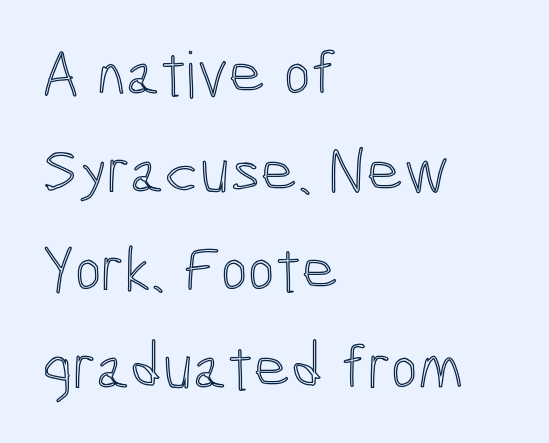
Q: Is the text italic (slanted)? A: No, it is upright.
Q: Is the text underlined? A: No.
Q: How is the paragraph aligned? A: Left-aligned.
Q: Is the spacing between letters normal or unusually wide? A: Normal.
Q: Is the spacing between lines tight, normal or loose? A: Normal.
Q: Width (condensed, normal, or wide)? A: Condensed.
Q: x-height? A: Medium.
Q: Monospaced? A: No.
